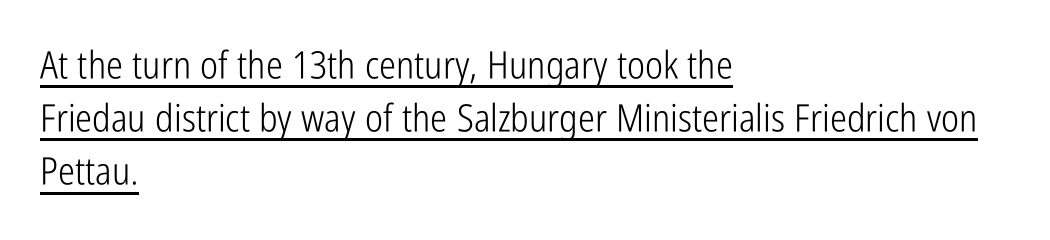
Q: Is the text bold? A: No.
Q: Is the text italic (slanted)? A: No, it is upright.
Q: Is the typeface a serif or a sans-serif typeface? A: Sans-serif.
Q: Is the text underlined? A: Yes.
Q: How is the paragraph aligned? A: Left-aligned.
Q: Is the spacing between letters normal or unusually wide? A: Normal.
Q: Is the spacing between lines tight, normal or loose? A: Normal.
Q: Width (condensed, normal, or wide)? A: Condensed.
Q: Stroke contrast? A: Low.
Q: x-height? A: Medium.
Q: Monospaced? A: No.
